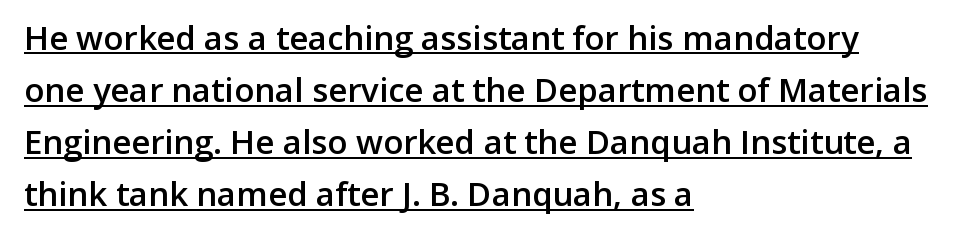
{"serif": "no", "italic": "no", "bold": "semi", "weight": "semibold", "width": "normal", "stroke_contrast": "low", "x_height": "medium", "monospaced": "no", "underline": "yes", "align": "left", "line_spacing": "normal", "line_spacing_ratio": 1.58, "letter_spacing": "normal", "letter_spacing_em": 0.0, "glyph_px": 33}
